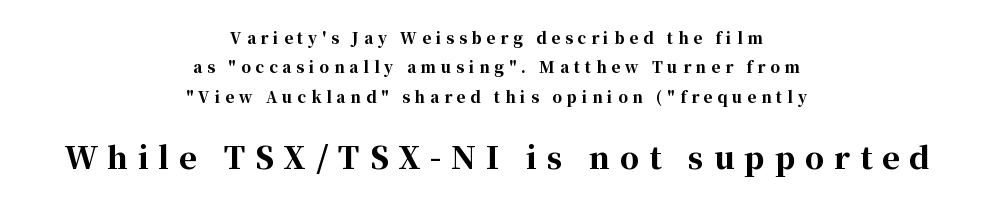
{"serif": "yes", "italic": "no", "bold": "yes", "weight": "bold", "width": "normal", "stroke_contrast": "high", "x_height": "medium", "monospaced": "no", "underline": "no", "align": "center", "line_spacing": "loose", "line_spacing_ratio": 1.96, "letter_spacing": "wide", "letter_spacing_em": 0.33, "larger_block": "second", "size_ratio": 2.0, "glyph_px": 30}
